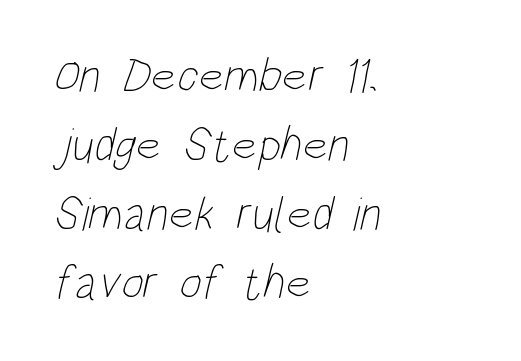
Q: Is the text bold? A: No.
Q: Is the text underlined? A: No.
Q: How is the paragraph aligned? A: Left-aligned.
Q: Is the spacing between letters normal or unusually wide? A: Normal.
Q: Is the spacing between lines tight, normal or loose? A: Normal.
Q: Width (condensed, normal, or wide)? A: Condensed.
Q: Stroke contrast? A: Low.
Q: x-height? A: Large.
Q: Monospaced? A: No.
